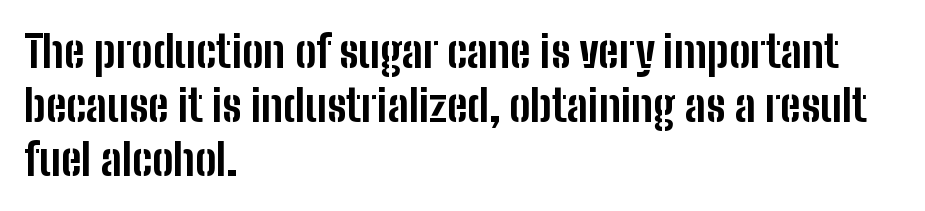
Q: Is the text bold? A: Yes.
Q: Is the text italic (slanted)? A: No, it is upright.
Q: Is the typeface a serif or a sans-serif typeface? A: Sans-serif.
Q: Is the text underlined? A: No.
Q: How is the paragraph aligned? A: Left-aligned.
Q: Is the spacing between letters normal or unusually wide? A: Normal.
Q: Width (condensed, normal, or wide)? A: Condensed.
Q: Stroke contrast? A: Low.
Q: x-height? A: Medium.
Q: Monospaced? A: No.
